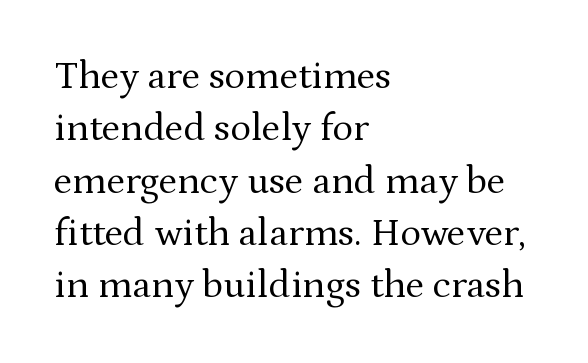
Q: Is the text bold? A: No.
Q: Is the text italic (slanted)? A: No, it is upright.
Q: Is the typeface a serif or a sans-serif typeface? A: Serif.
Q: Is the text underlined? A: No.
Q: How is the paragraph aligned? A: Left-aligned.
Q: Is the spacing between letters normal or unusually wide? A: Normal.
Q: Is the spacing between lines tight, normal or loose? A: Normal.
Q: Width (condensed, normal, or wide)? A: Normal.
Q: Stroke contrast? A: Medium.
Q: x-height? A: Medium.
Q: Monospaced? A: No.
